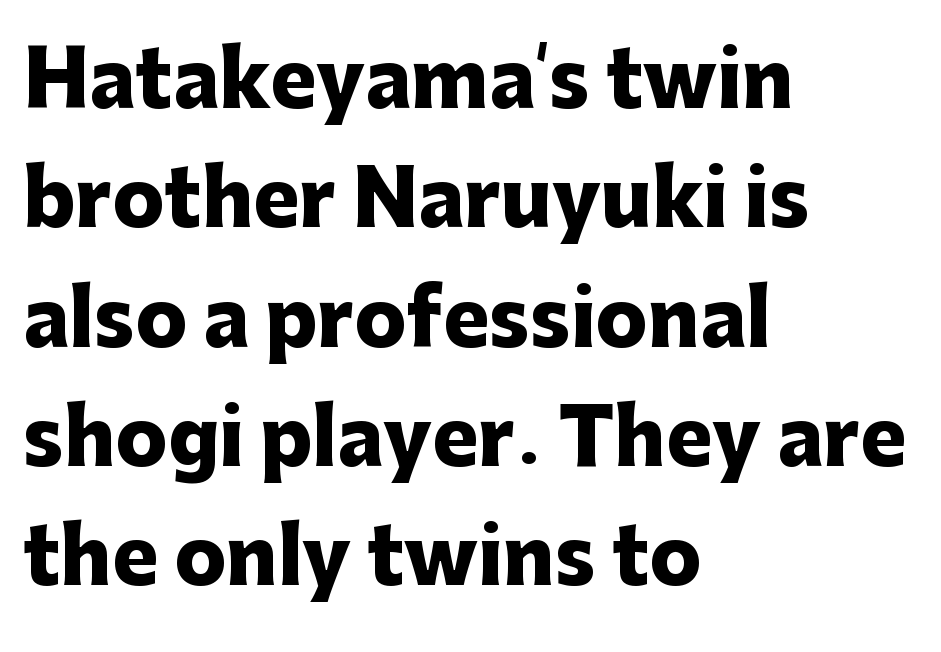
Q: Is the text bold? A: Yes.
Q: Is the text italic (slanted)? A: No, it is upright.
Q: Is the typeface a serif or a sans-serif typeface? A: Sans-serif.
Q: Is the text underlined? A: No.
Q: How is the paragraph aligned? A: Left-aligned.
Q: Is the spacing between letters normal or unusually wide? A: Normal.
Q: Is the spacing between lines tight, normal or loose? A: Normal.
Q: Width (condensed, normal, or wide)? A: Normal.
Q: Stroke contrast? A: Low.
Q: x-height? A: Medium.
Q: Monospaced? A: No.
